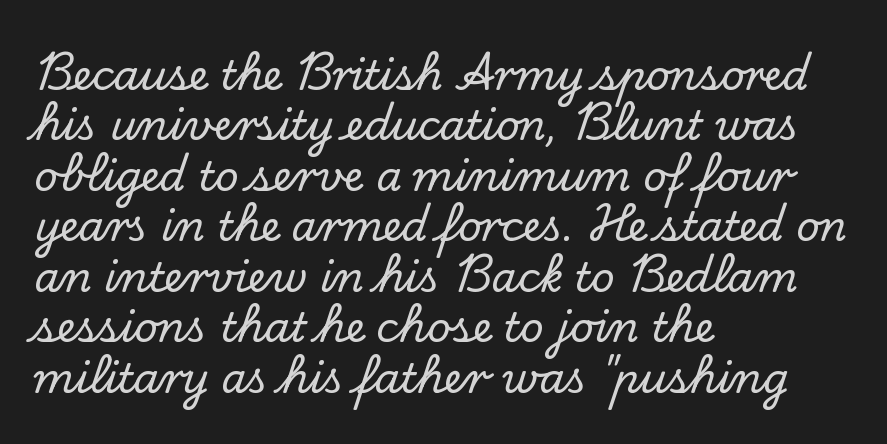
The type is set solid horizontally, with unmodified tracking. Bare-footed words on every line. Type style note: has serifs. Leftover space on each line is placed entirely after the last word. The letters advance in unequal steps, a hallmark of proportional type.
